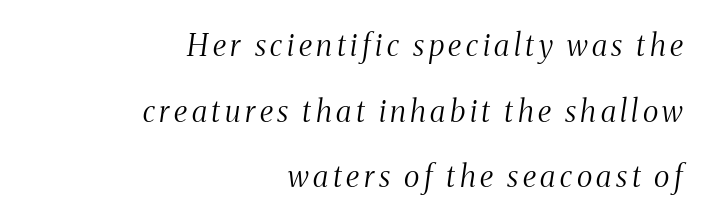
{"serif": "yes", "italic": "yes", "lean": "right", "slant_degrees": 8, "bold": "no", "weight": "light", "width": "condensed", "stroke_contrast": "medium", "x_height": "medium", "monospaced": "no", "underline": "no", "align": "right", "line_spacing": "loose", "line_spacing_ratio": 2.19, "glyph_px": 30}
